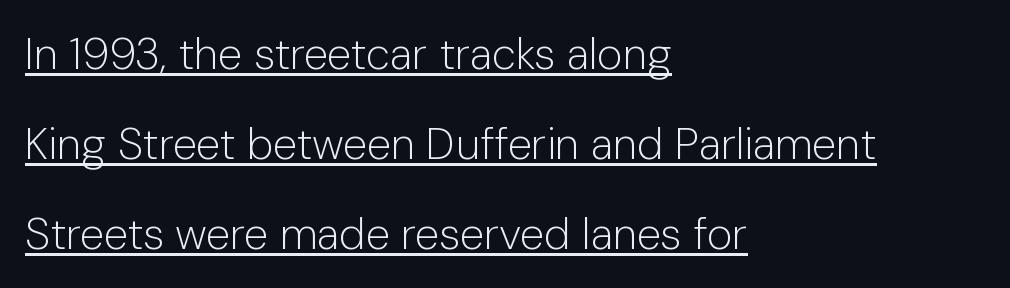
Q: Is the text bold? A: No.
Q: Is the text italic (slanted)? A: No, it is upright.
Q: Is the typeface a serif or a sans-serif typeface? A: Sans-serif.
Q: Is the text underlined? A: Yes.
Q: How is the paragraph aligned? A: Left-aligned.
Q: Is the spacing between letters normal or unusually wide? A: Normal.
Q: Is the spacing between lines tight, normal or loose? A: Loose.
Q: Width (condensed, normal, or wide)? A: Normal.
Q: Stroke contrast? A: Low.
Q: x-height? A: Medium.
Q: Monospaced? A: No.
